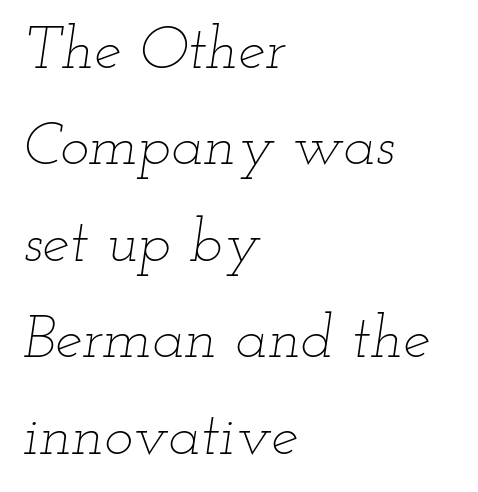
{"italic": "yes", "lean": "right", "slant_degrees": 12, "bold": "no", "weight": "thin", "width": "wide", "stroke_contrast": "low", "x_height": "small", "monospaced": "no", "underline": "no", "align": "left", "line_spacing": "normal", "line_spacing_ratio": 1.58, "letter_spacing": "normal", "letter_spacing_em": 0.0, "glyph_px": 61}
